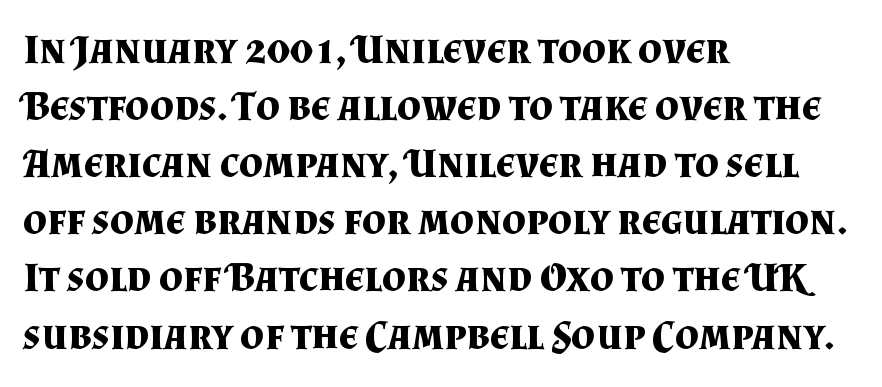
{"serif": "yes", "italic": "no", "bold": "yes", "weight": "bold", "width": "normal", "stroke_contrast": "medium", "x_height": "small", "monospaced": "no", "underline": "no", "align": "left", "line_spacing": "normal", "line_spacing_ratio": 1.36, "letter_spacing": "normal", "letter_spacing_em": 0.0, "glyph_px": 42}
